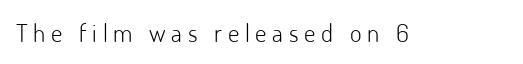
Nobody drew a line under any word here. Vertical strokes here are truly vertical. Words appear elongated and porous because spacing is wide. Is the stroke heavy? The answer is a plain regular-or-lighter.
